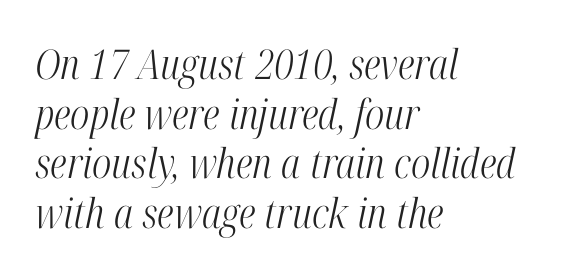
The image shows 41 px light, condensed serif type, italic (leaning right); set left-aligned, line spacing 1.21x, normal letter spacing, not underlined; high stroke contrast and a medium x-height.
